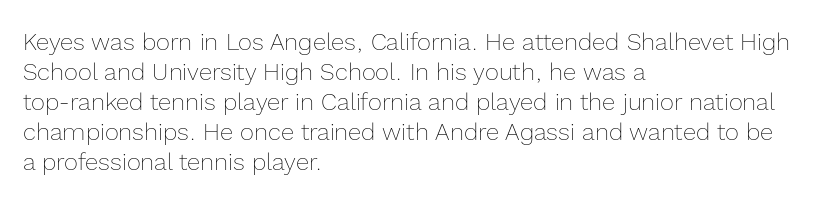
The image shows 24 px text type, upright; set left-aligned, normal line spacing (1.25x), normal letter spacing, not underlined.
